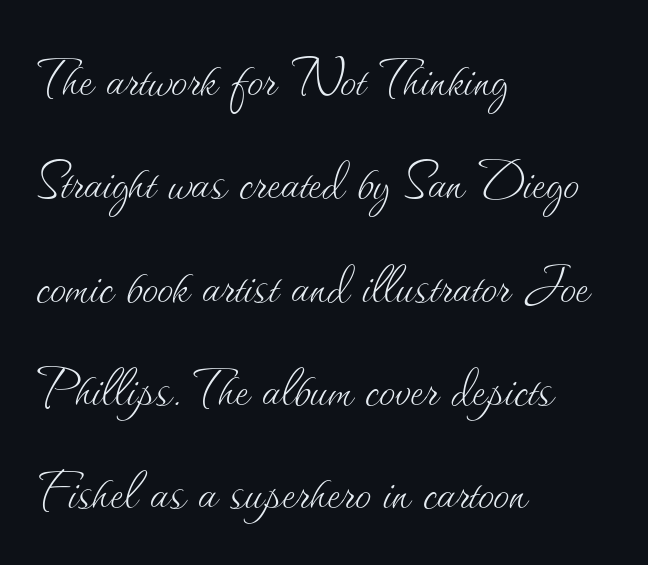
Q: Is the text bold? A: No.
Q: Is the text italic (slanted)? A: Yes.
Q: Is the text underlined? A: No.
Q: How is the paragraph aligned? A: Left-aligned.
Q: Is the spacing between letters normal or unusually wide? A: Normal.
Q: Is the spacing between lines tight, normal or loose? A: Normal.
Q: Width (condensed, normal, or wide)? A: Normal.
Q: Stroke contrast? A: Medium.
Q: x-height? A: Small.
Q: Monospaced? A: No.
